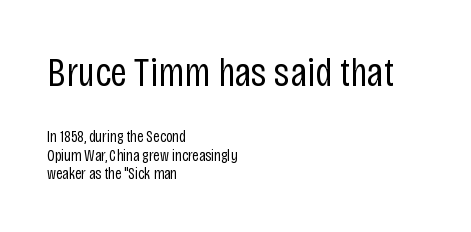
The cut favours lightness, reaching ordinary text weight at its darkest. No feet cap the strokes, marking this as sans-serif type. Is this a fixed-width face? No — the glyphs have proportional, varying widths. The words here are not underlined.
